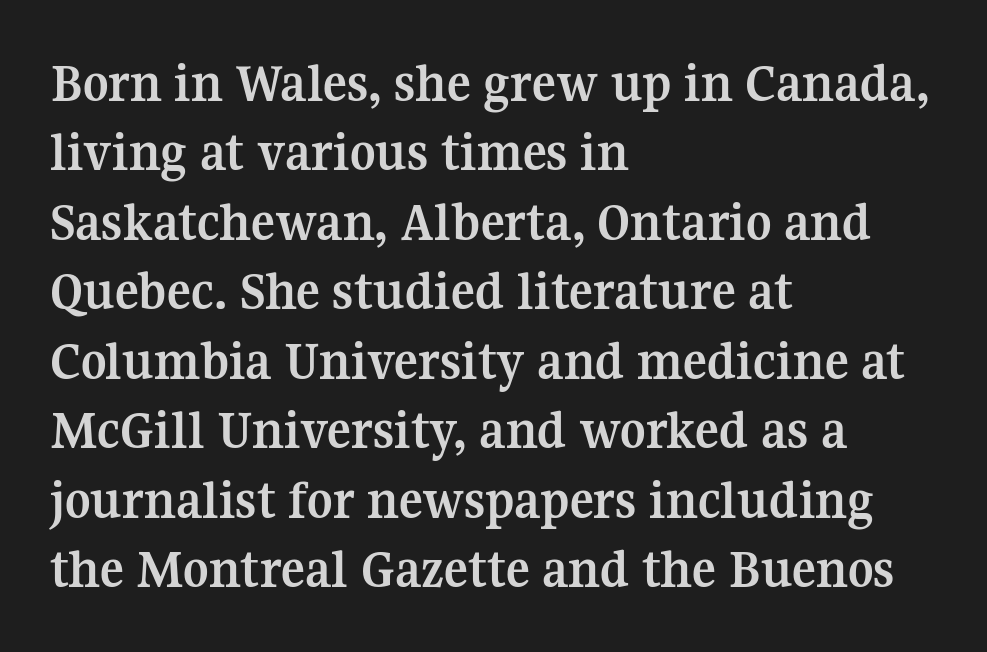
Heft: maximum for text — a bold. The face used here is proportionally spaced, like ordinary book or web type. A roman cut, with each character standing at attention. The line texture is even and compact thanks to regular tracking. Unmarked baselines from the first word to the last. These lines are composed in type with serifs.
